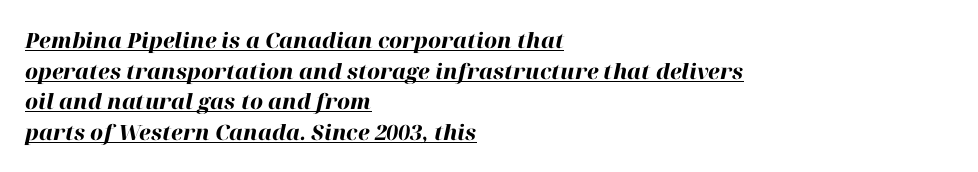
The lettering tilts uniformly, giving the passage an italic look. Where is the straight margin? On the left. The face used here has the dense, thick strokes of a bold. The rendered words wear a rule along their underside. The rendering keeps characters at their native spacing.
